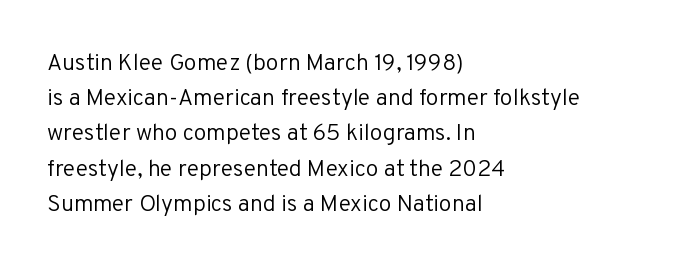
A typesetter would call this leading conventional body-copy spacing. Casual observation: everything's shoved over to the left. Counters stay open thanks to moderate or lighter strokes. The lettering stays uniformly vertical, giving the passage a roman look. No extra tracking has been applied to these lines. The gap between lines stays unmarked.
